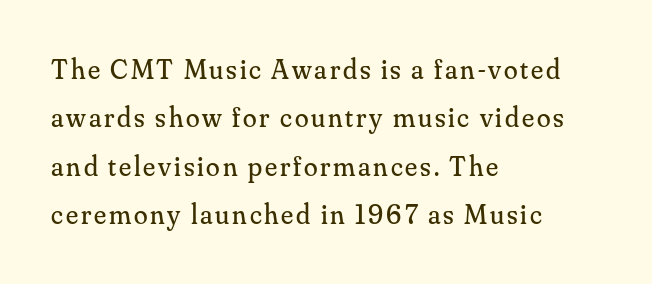
The image shows 28 px regular-weight serif type, upright; set left-aligned, line spacing 1.73x, not underlined; medium stroke contrast and a small x-height.
